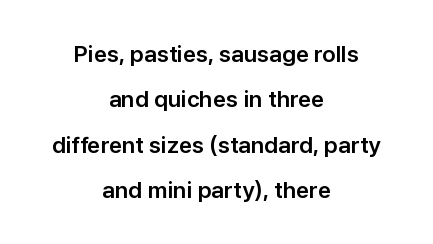
The image shows 23 px text type, upright; set centered, loose line spacing (1.97x), normal letter spacing, not underlined.
